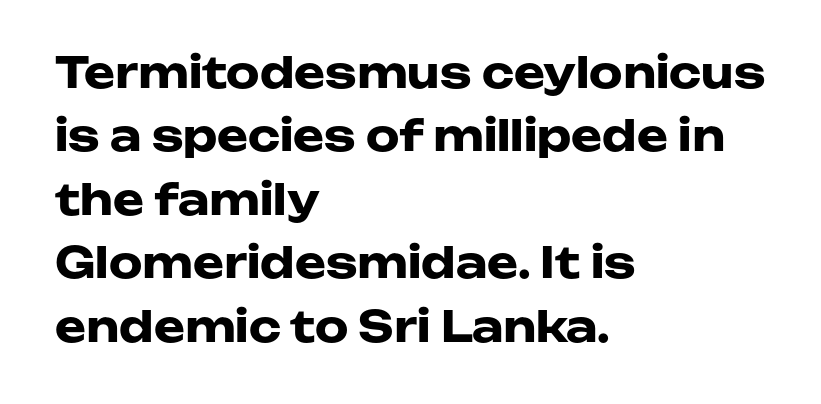
The image shows 42 px heavy, wide sans-serif type, upright; set left-aligned, normal line spacing (1.51x), normal letter spacing, not underlined; low stroke contrast and a medium x-height.
